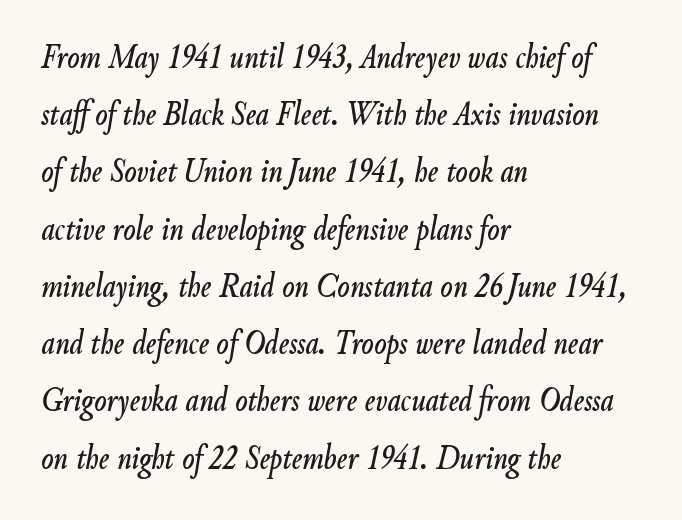
Q: Is the text italic (slanted)? A: Yes, it leans right by about 9 degrees.
Q: Is the text underlined? A: No.
Q: How is the paragraph aligned? A: Left-aligned.
Q: Is the spacing between letters normal or unusually wide? A: Normal.
Q: Is the spacing between lines tight, normal or loose? A: Normal.
Q: Width (condensed, normal, or wide)? A: Condensed.
Q: Stroke contrast? A: Low.
Q: x-height? A: Small.
Q: Monospaced? A: No.
